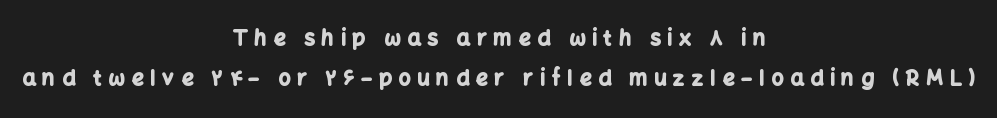
Is there any slant? The stems are plumb. Honestly, there is no underline to notice here at all. Visually the block forms a symmetrical silhouette, jagged on both flanks. The face used here has the dense, thick strokes of a bold. Letter spacing: wide.
